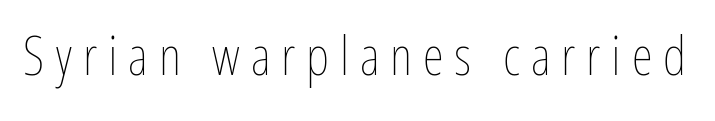
The image shows 54 px thin, condensed type, upright; set unusually wide letter spacing (+0.2 em), not underlined; low stroke contrast and a medium x-height.
